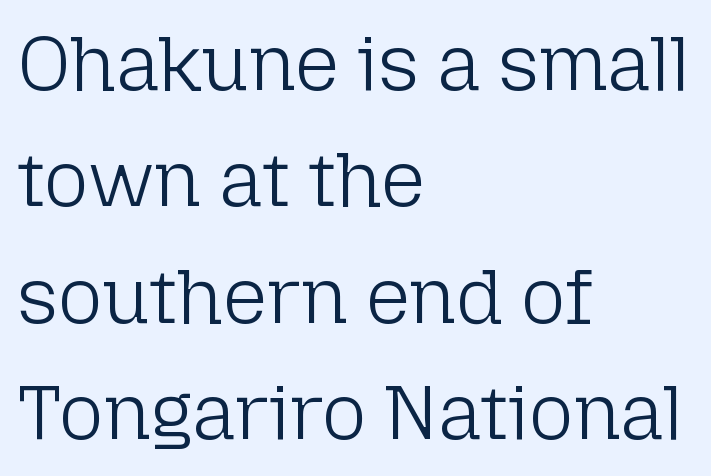
{"serif": "no", "italic": "no", "bold": "no", "weight": "light", "width": "normal", "stroke_contrast": "low", "x_height": "medium", "monospaced": "no", "underline": "no", "align": "left", "line_spacing": "normal", "line_spacing_ratio": 1.51, "letter_spacing": "normal", "letter_spacing_em": 0.0, "glyph_px": 77}
